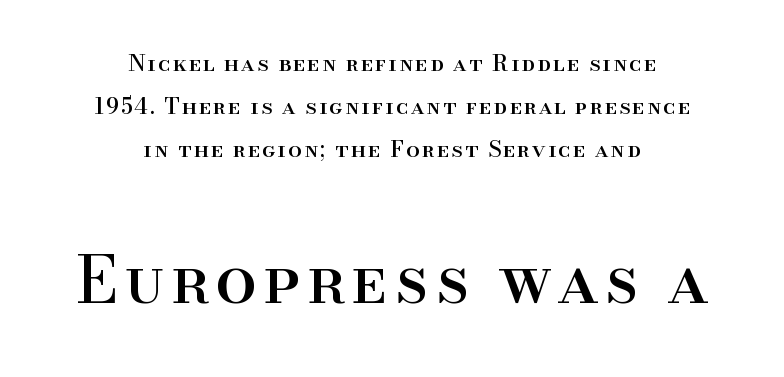
{"serif": "yes", "italic": "no", "width": "normal", "stroke_contrast": "high", "x_height": "small", "monospaced": "no", "underline": "no", "align": "center", "line_spacing": "loose", "line_spacing_ratio": 1.96, "larger_block": "second", "size_ratio": 3.0, "glyph_px": 66}
